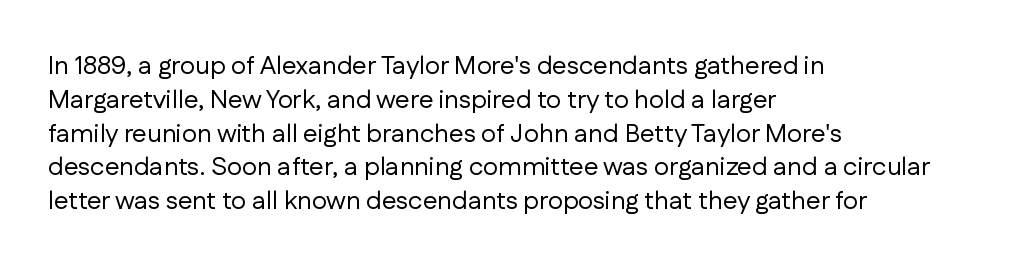
Descenders are the only things crossing below the line. Vertical strokes here are truly vertical. Compared with typical paragraphs, the rows here are spaced about the same. The setting favours the left margin, as ordinary paragraphs usually do.
